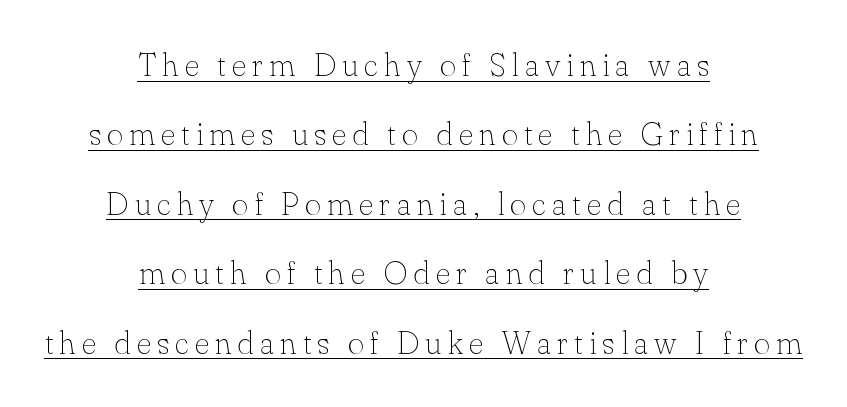
Like a heading marked for emphasis, these lines bear an underscore. Leading is clearly above the norm, producing a sparse column. The letterforms sit at book weight or below. Every row of glyphs is offset so its center matches the block's center.
